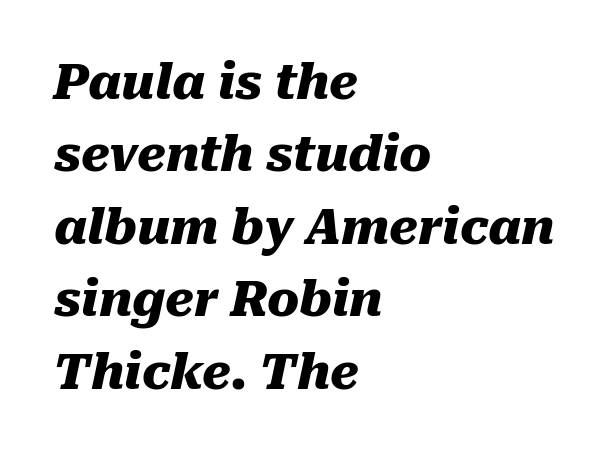
Q: Is the text bold? A: Yes.
Q: Is the text italic (slanted)? A: Yes, it leans right by about 10 degrees.
Q: Is the text underlined? A: No.
Q: How is the paragraph aligned? A: Left-aligned.
Q: Is the spacing between letters normal or unusually wide? A: Normal.
Q: Is the spacing between lines tight, normal or loose? A: Normal.
Q: Width (condensed, normal, or wide)? A: Normal.
Q: Stroke contrast? A: Medium.
Q: x-height? A: Medium.
Q: Monospaced? A: No.
